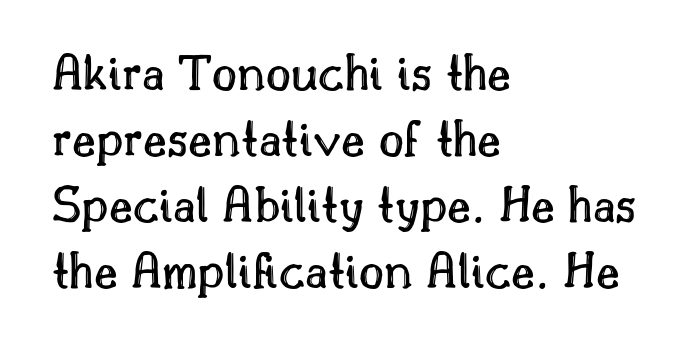
Q: Is the text italic (slanted)? A: No, it is upright.
Q: Is the text underlined? A: No.
Q: How is the paragraph aligned? A: Left-aligned.
Q: Is the spacing between letters normal or unusually wide? A: Normal.
Q: Width (condensed, normal, or wide)? A: Normal.
Q: x-height? A: Small.
Q: Monospaced? A: No.
